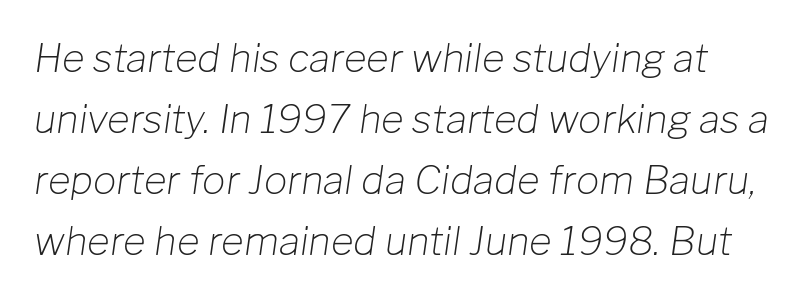
Q: Is the text bold? A: No.
Q: Is the text italic (slanted)? A: Yes, it leans right by about 8 degrees.
Q: Is the text underlined? A: No.
Q: Is the spacing between letters normal or unusually wide? A: Normal.
Q: Is the spacing between lines tight, normal or loose? A: Normal.
Q: Width (condensed, normal, or wide)? A: Normal.
Q: Stroke contrast? A: Low.
Q: x-height? A: Medium.
Q: Monospaced? A: No.
